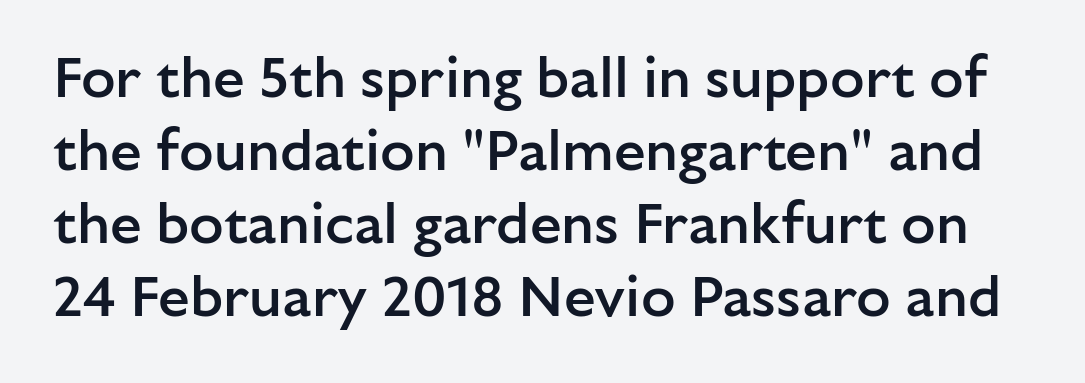
The image shows 57 px semibold sans-serif type, upright; set normal line spacing (1.28x), normal letter spacing, not underlined; low stroke contrast and a medium x-height.
